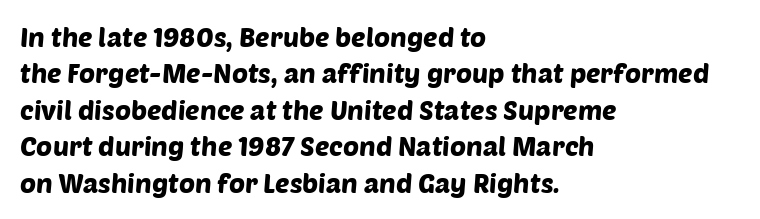
Q: Is the text underlined? A: No.
Q: How is the paragraph aligned? A: Left-aligned.
Q: Is the spacing between letters normal or unusually wide? A: Normal.
Q: Is the spacing between lines tight, normal or loose? A: Normal.
